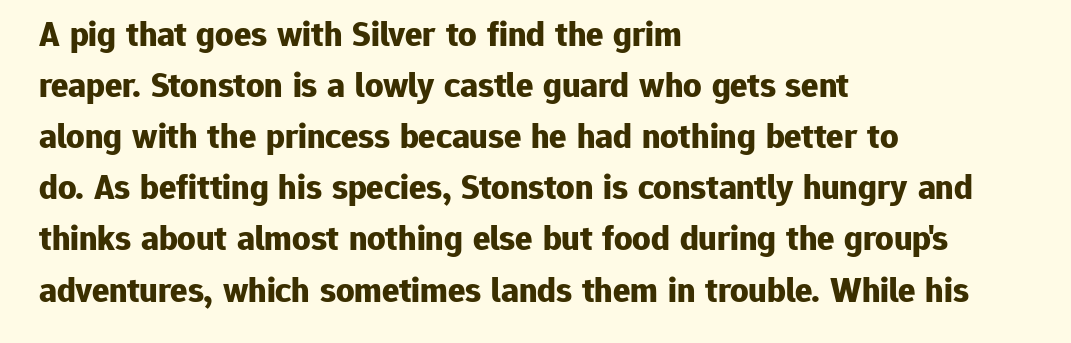
{"serif": "no", "italic": "no", "bold": "yes", "weight": "bold", "width": "normal", "stroke_contrast": "low", "x_height": "medium", "monospaced": "no", "underline": "no", "align": "left", "line_spacing": "normal", "line_spacing_ratio": 1.42, "letter_spacing": "normal", "letter_spacing_em": 0.0, "glyph_px": 36}
